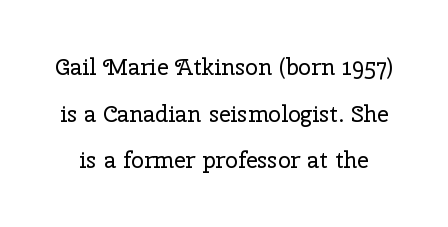
Q: Is the text bold? A: No.
Q: Is the text italic (slanted)? A: No, it is upright.
Q: Is the text underlined? A: No.
Q: Is the spacing between letters normal or unusually wide? A: Normal.
Q: Is the spacing between lines tight, normal or loose? A: Loose.
